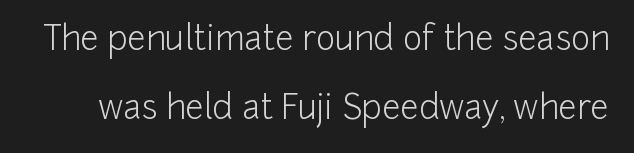
{"serif": "no", "italic": "no", "bold": "no", "weight": "light", "width": "normal", "stroke_contrast": "low", "x_height": "medium", "monospaced": "no", "underline": "no", "line_spacing": "loose", "line_spacing_ratio": 2.09, "letter_spacing": "normal", "letter_spacing_em": 0.0, "glyph_px": 33}
